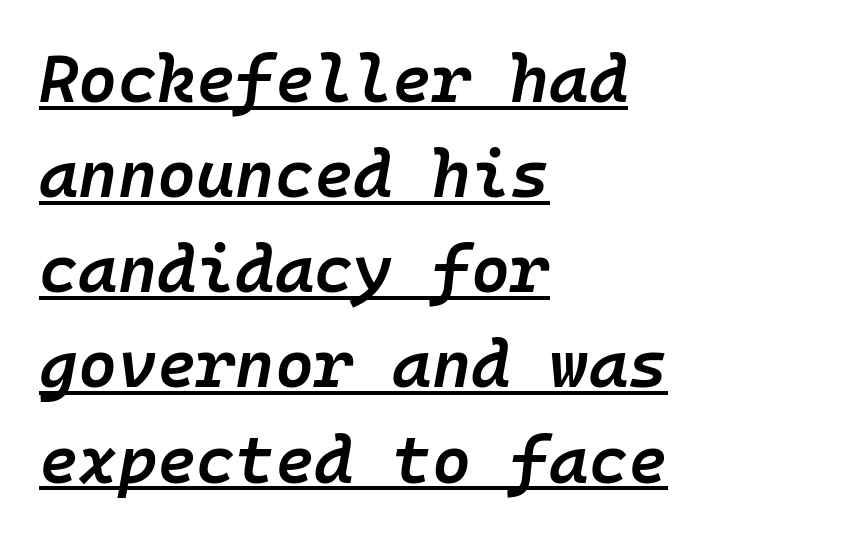
The image shows 67 px semibold type, italic (leaning right), monospaced; set left-aligned, normal line spacing (1.42x), normal letter spacing, underlined; low stroke contrast and a medium x-height.
